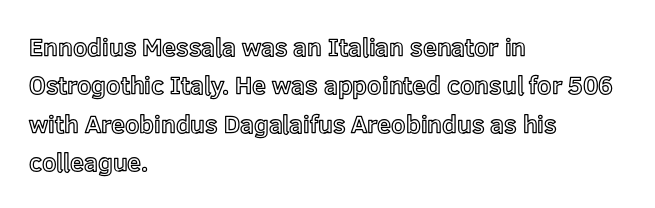
{"italic": "no", "underline": "no", "align": "left", "line_spacing": "normal", "line_spacing_ratio": 1.54, "letter_spacing": "normal", "letter_spacing_em": 0.0, "glyph_px": 25}
